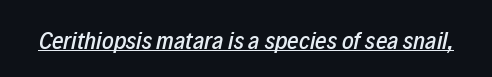
{"italic": "yes", "lean": "right", "slant_degrees": 12, "underline": "yes", "letter_spacing": "normal", "letter_spacing_em": 0.0, "glyph_px": 25}
